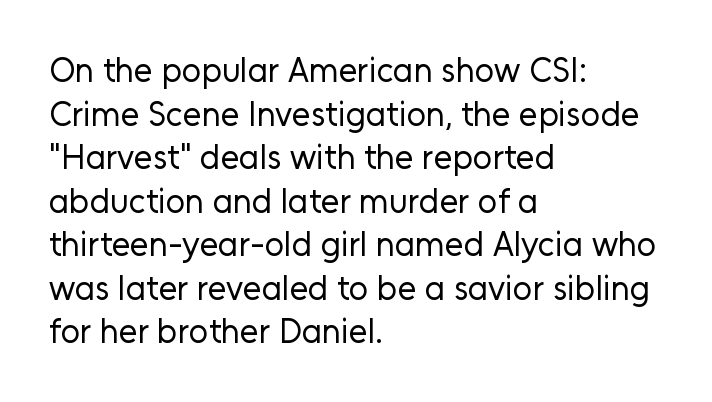
Spacing between characters is what you'd get straight out of the box. A typesetter would mark this as roman, not italic. Nothing heavy about these letters — not bold at all. Just letters on the line, the space beneath them empty. No feet cap the strokes, marking this as sans-serif type.
